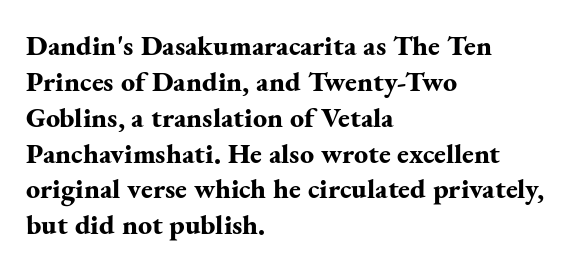
{"serif": "yes", "italic": "no", "bold": "yes", "weight": "bold", "width": "normal", "stroke_contrast": "medium", "x_height": "small", "monospaced": "no", "underline": "no", "align": "left", "line_spacing": "normal", "line_spacing_ratio": 1.28, "letter_spacing": "normal", "letter_spacing_em": 0.0, "glyph_px": 28}
